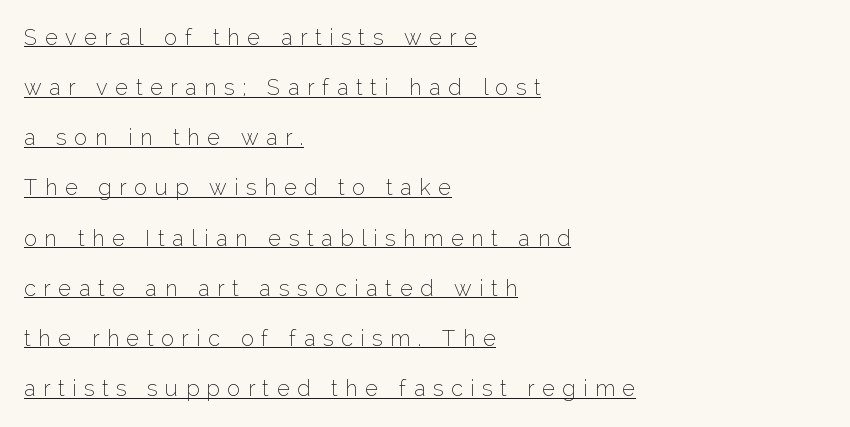
The image shows 22 px text type, upright; set left-aligned, loose line spacing (2.28x), unusually wide letter spacing (+0.34 em), underlined.
